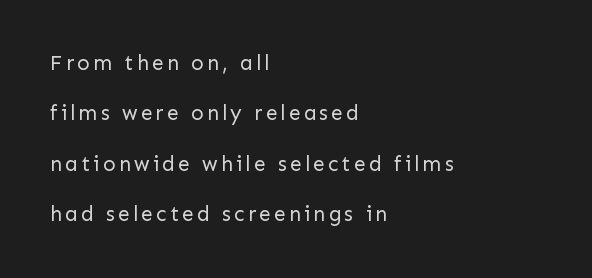
Q: Is the text bold? A: No.
Q: Is the text italic (slanted)? A: No, it is upright.
Q: Is the text underlined? A: No.
Q: How is the paragraph aligned? A: Left-aligned.
Q: Is the spacing between lines tight, normal or loose? A: Loose.
